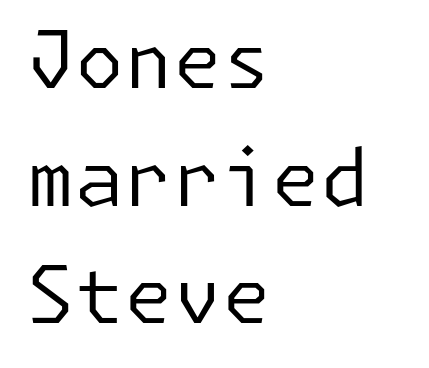
Q: Is the text bold? A: No.
Q: Is the text italic (slanted)? A: No, it is upright.
Q: Is the typeface a serif or a sans-serif typeface? A: Sans-serif.
Q: Is the text underlined? A: No.
Q: How is the paragraph aligned? A: Left-aligned.
Q: Is the spacing between letters normal or unusually wide? A: Normal.
Q: Is the spacing between lines tight, normal or loose? A: Normal.
Q: Width (condensed, normal, or wide)? A: Normal.
Q: Stroke contrast? A: Low.
Q: x-height? A: Medium.
